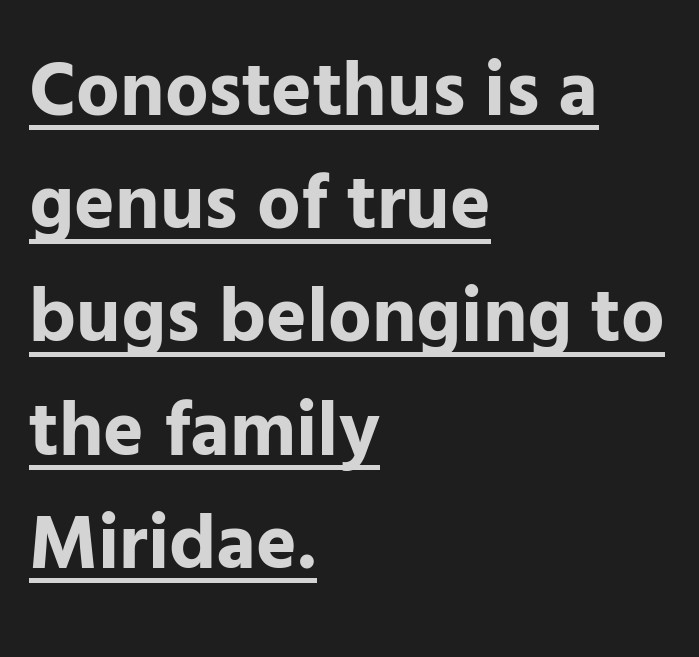
{"serif": "no", "italic": "no", "bold": "yes", "weight": "bold", "width": "normal", "stroke_contrast": "low", "x_height": "medium", "monospaced": "no", "underline": "yes", "align": "left", "line_spacing": "normal", "line_spacing_ratio": 1.47, "letter_spacing": "normal", "letter_spacing_em": 0.0, "glyph_px": 77}
